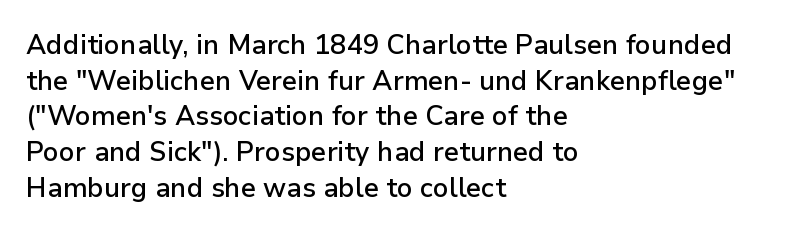
The image shows 27 px text type, upright; set left-aligned, normal line spacing (1.32x), normal letter spacing, not underlined.
